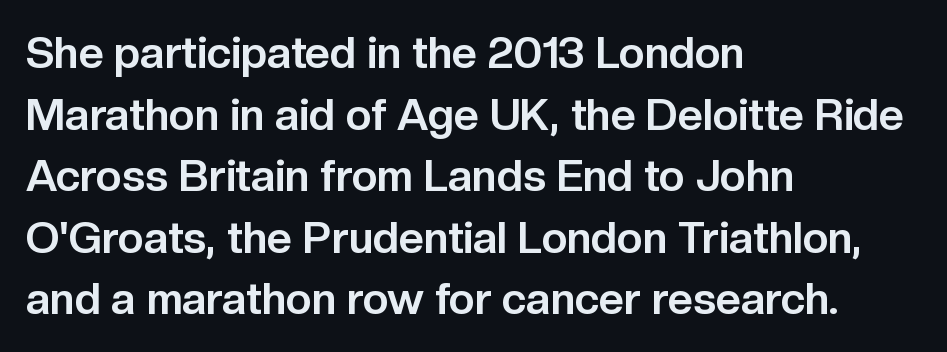
Q: Is the text bold? A: Yes.
Q: Is the text italic (slanted)? A: No, it is upright.
Q: Is the typeface a serif or a sans-serif typeface? A: Sans-serif.
Q: Is the text underlined? A: No.
Q: How is the paragraph aligned? A: Left-aligned.
Q: Is the spacing between letters normal or unusually wide? A: Normal.
Q: Is the spacing between lines tight, normal or loose? A: Normal.
Q: Width (condensed, normal, or wide)? A: Normal.
Q: Stroke contrast? A: Low.
Q: x-height? A: Medium.
Q: Monospaced? A: No.
